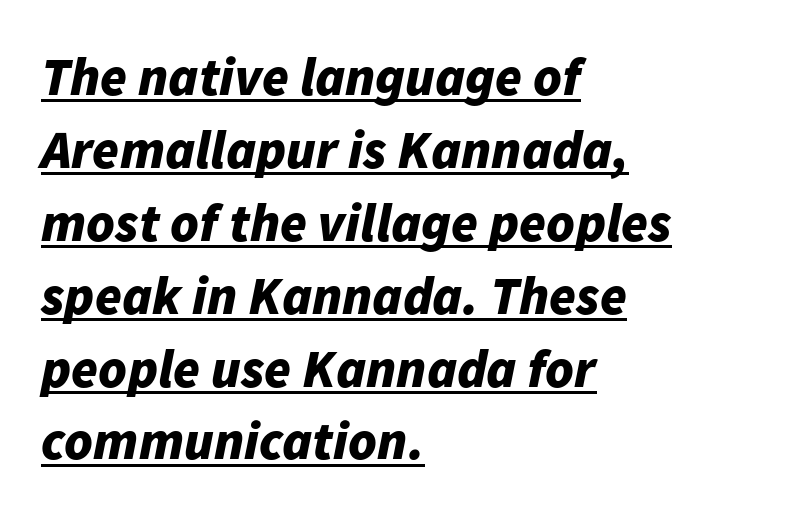
Q: Is the text bold? A: Yes.
Q: Is the text italic (slanted)? A: Yes, it leans right by about 11 degrees.
Q: Is the text underlined? A: Yes.
Q: How is the paragraph aligned? A: Left-aligned.
Q: Is the spacing between letters normal or unusually wide? A: Normal.
Q: Is the spacing between lines tight, normal or loose? A: Normal.
Q: Width (condensed, normal, or wide)? A: Normal.
Q: Stroke contrast? A: Low.
Q: x-height? A: Medium.
Q: Monospaced? A: No.
